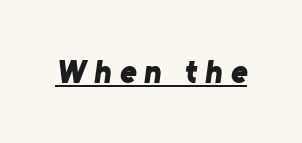
{"serif": "no", "bold": "yes", "weight": "bold", "width": "normal", "stroke_contrast": "low", "x_height": "medium", "monospaced": "no", "underline": "yes", "letter_spacing": "wide", "letter_spacing_em": 0.25, "glyph_px": 32}
